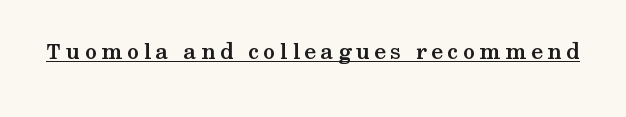
Q: Is the text bold? A: Yes.
Q: Is the text italic (slanted)? A: No, it is upright.
Q: Is the text underlined? A: Yes.
